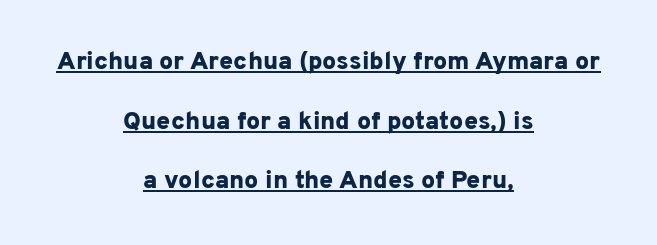
The image shows 25 px bold type, upright; set centered, loose line spacing (2.39x), normal letter spacing, underlined.
